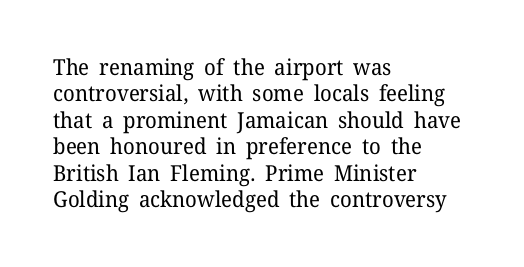
The image shows 22 px text type, upright; set left-aligned, line spacing 1.2x, normal letter spacing, not underlined.
